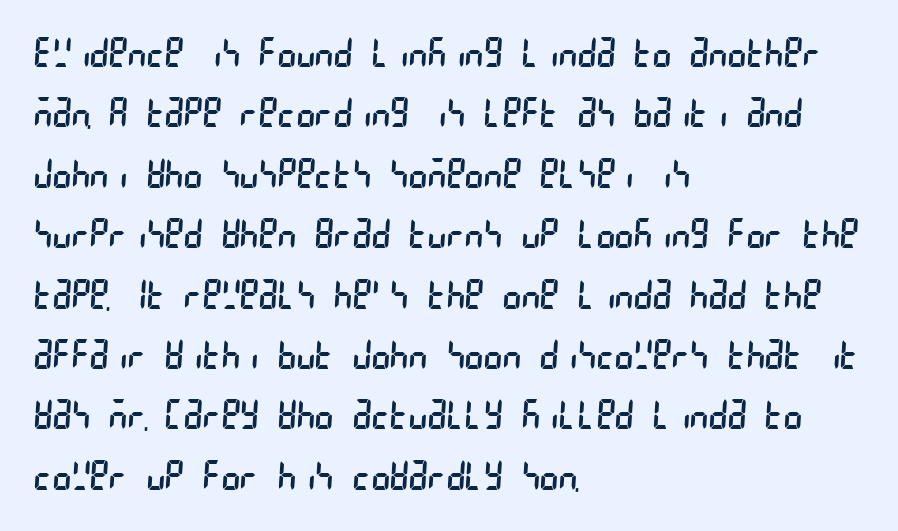
The image shows 40 px regular-weight, condensed sans-serif type; set left-aligned, normal line spacing (1.51x), normal letter spacing, not underlined; low stroke contrast and a large x-height.
